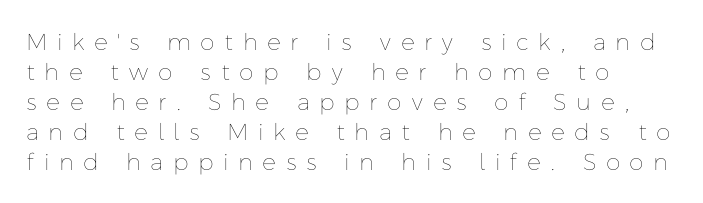
Letter spacing: wide. The paragraph shown leans on its left margin. The strokes carry an ordinary text weight at most. The leading is moderate, giving the passage an even texture.
